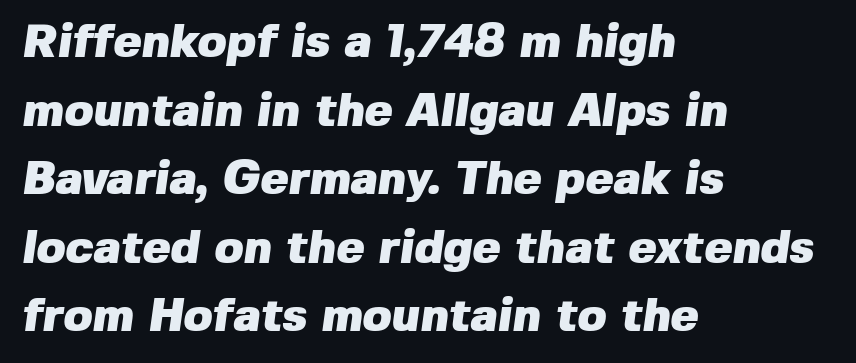
The image shows 47 px heavy sans-serif type; set left-aligned, normal line spacing (1.46x), normal letter spacing, not underlined; low stroke contrast and a medium x-height.
